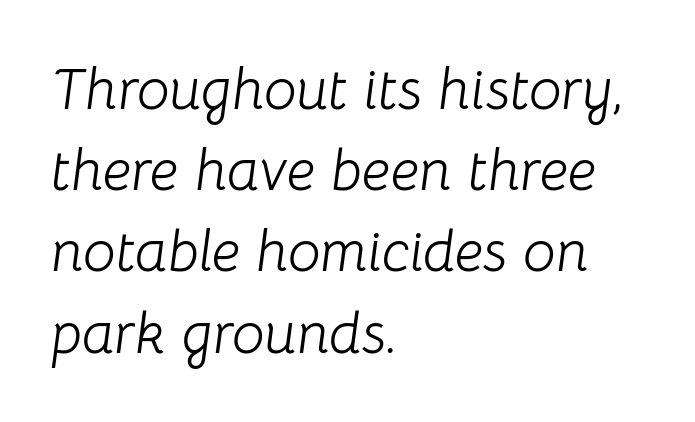
The image shows 58 px light type, italic (leaning right); set left-aligned, normal line spacing (1.4x), normal letter spacing, not underlined; low stroke contrast and a medium x-height.
